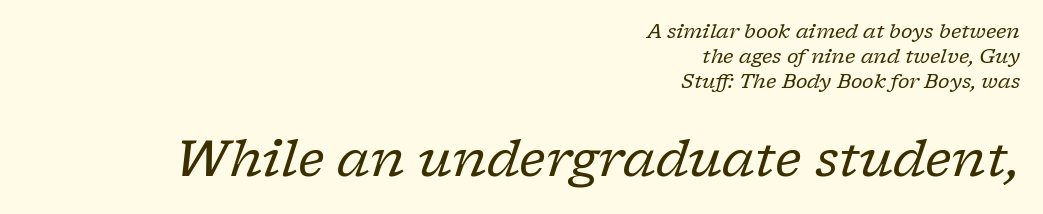
Q: Is the text bold? A: No.
Q: Is the text italic (slanted)? A: Yes, it leans right by about 17 degrees.
Q: Is the typeface a serif or a sans-serif typeface? A: Serif.
Q: Is the text underlined? A: No.
Q: How is the paragraph aligned? A: Right-aligned.
Q: Is the spacing between letters normal or unusually wide? A: Normal.
Q: Which block of text is set in a larger size, the first (top) or the second (bottom)? A: The second (bottom) one.
Q: Width (condensed, normal, or wide)? A: Normal.
Q: Stroke contrast? A: Low.
Q: x-height? A: Medium.
Q: Monospaced? A: No.
